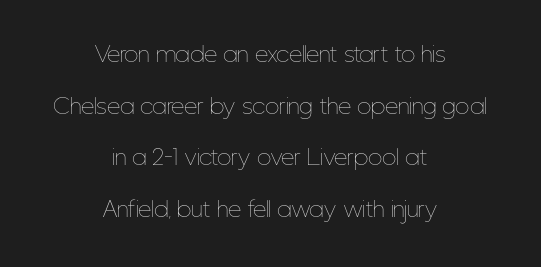
The image shows 21 px text type, upright; set centered, loose line spacing (2.46x), normal letter spacing, not underlined.
